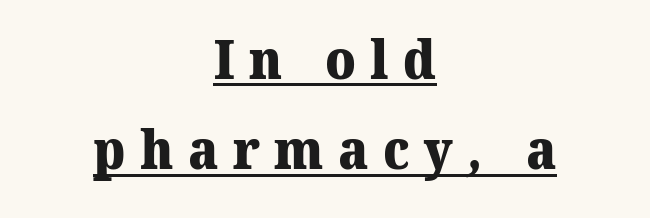
{"serif": "yes", "bold": "yes", "weight": "heavy", "width": "normal", "stroke_contrast": "medium", "x_height": "medium", "monospaced": "no", "underline": "yes", "align": "center", "line_spacing": "normal", "line_spacing_ratio": 1.64, "letter_spacing": "wide", "letter_spacing_em": 0.26, "glyph_px": 55}
